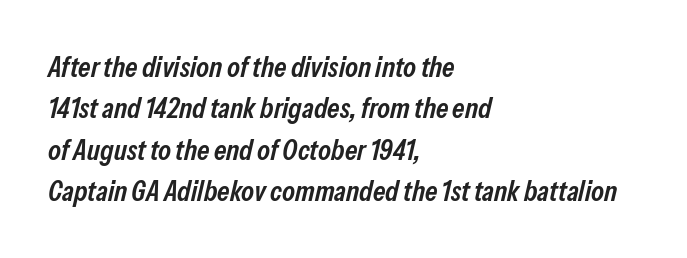
Q: Is the text bold? A: Semi-bold.
Q: Is the text italic (slanted)? A: Yes, it leans right by about 13 degrees.
Q: Is the text underlined? A: No.
Q: How is the paragraph aligned? A: Left-aligned.
Q: Is the spacing between letters normal or unusually wide? A: Normal.
Q: Is the spacing between lines tight, normal or loose? A: Normal.
Q: Width (condensed, normal, or wide)? A: Condensed.
Q: Stroke contrast? A: Low.
Q: x-height? A: Medium.
Q: Monospaced? A: No.
